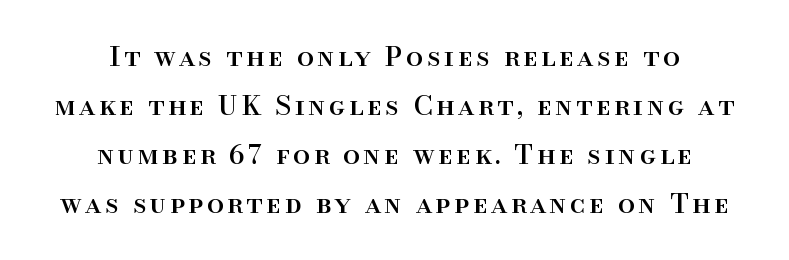
{"italic": "no", "underline": "no", "align": "center", "line_spacing_ratio": 1.82, "glyph_px": 27}
